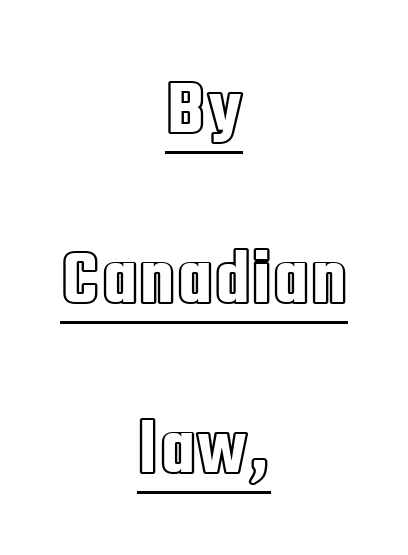
{"italic": "no", "width": "condensed", "x_height": "large", "monospaced": "no", "underline": "yes", "align": "center", "line_spacing": "loose", "line_spacing_ratio": 2.21, "letter_spacing": "normal", "letter_spacing_em": 0.0, "glyph_px": 77}
